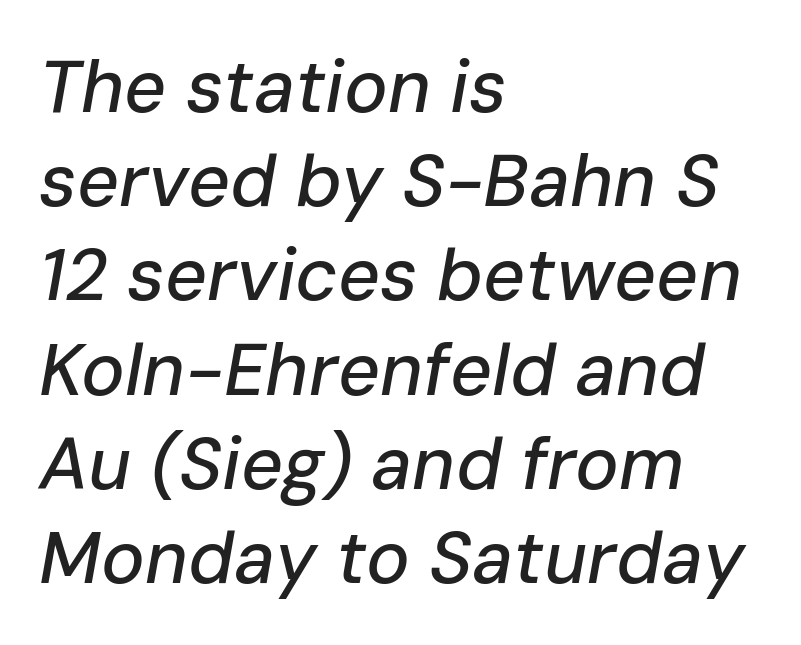
{"italic": "yes", "lean": "right", "slant_degrees": 10, "width": "normal", "stroke_contrast": "low", "x_height": "medium", "monospaced": "no", "underline": "no", "align": "left", "line_spacing": "normal", "line_spacing_ratio": 1.29, "letter_spacing": "normal", "letter_spacing_em": 0.0, "glyph_px": 73}
